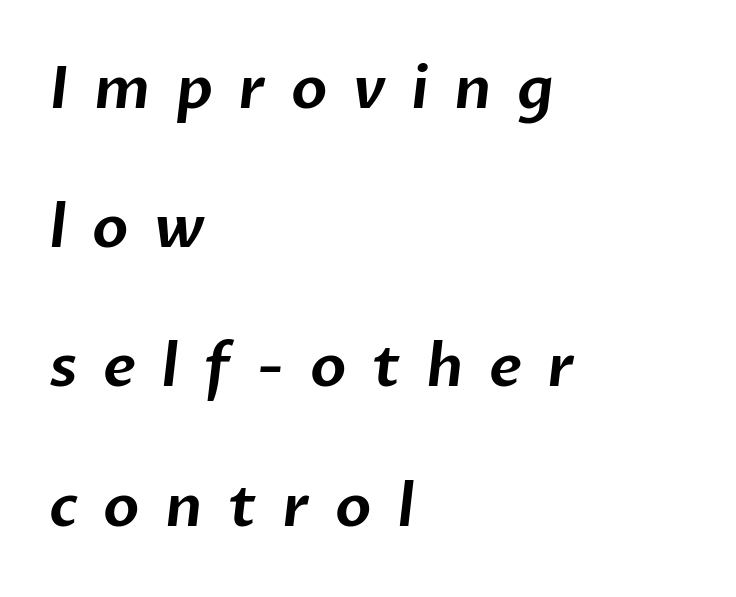
{"serif": "no", "width": "normal", "stroke_contrast": "low", "x_height": "medium", "monospaced": "no", "underline": "no", "align": "left", "line_spacing": "loose", "line_spacing_ratio": 2.36, "letter_spacing": "wide", "letter_spacing_em": 0.43, "glyph_px": 59}
